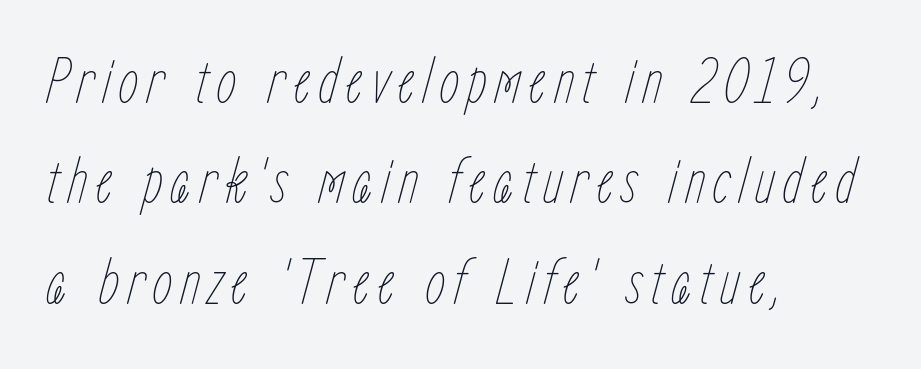
Q: Is the text bold? A: No.
Q: Is the text italic (slanted)? A: Yes, it leans right by about 15 degrees.
Q: Is the text underlined? A: No.
Q: How is the paragraph aligned? A: Left-aligned.
Q: Is the spacing between lines tight, normal or loose? A: Normal.
Q: Width (condensed, normal, or wide)? A: Condensed.
Q: Stroke contrast? A: Low.
Q: x-height? A: Medium.
Q: Monospaced? A: No.
